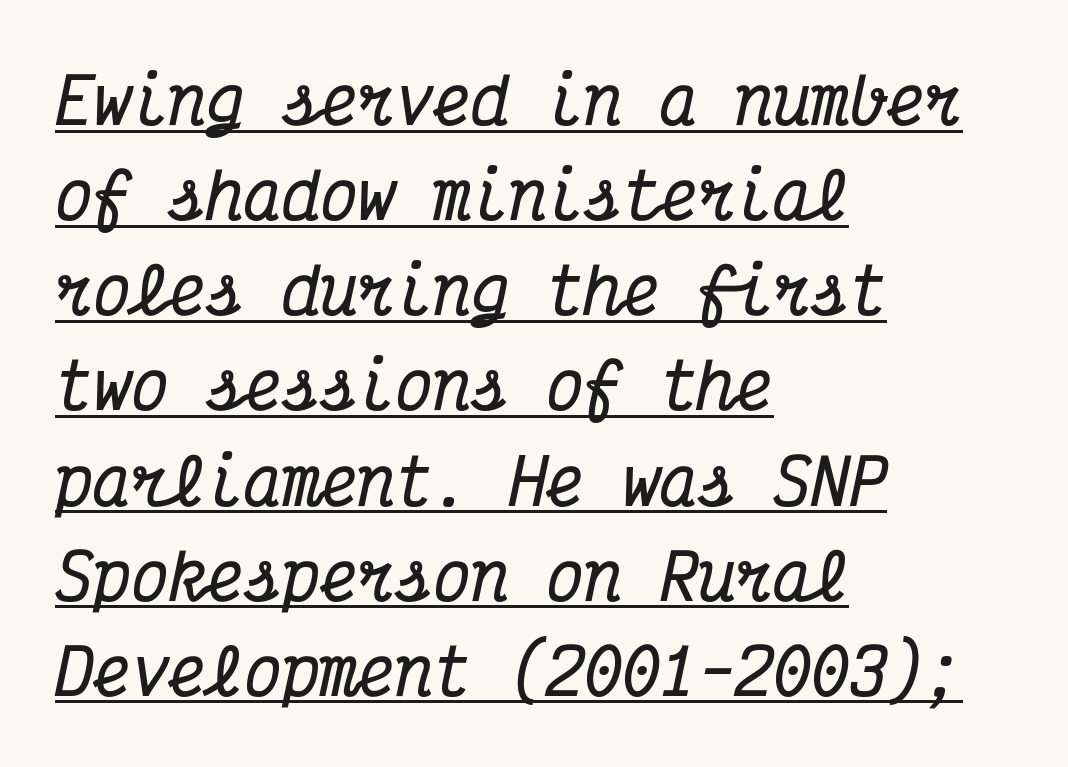
The image shows 63 px bold, condensed serif type, italic (leaning right), monospaced; set left-aligned, normal line spacing (1.51x), normal letter spacing, underlined; medium stroke contrast and a medium x-height.
